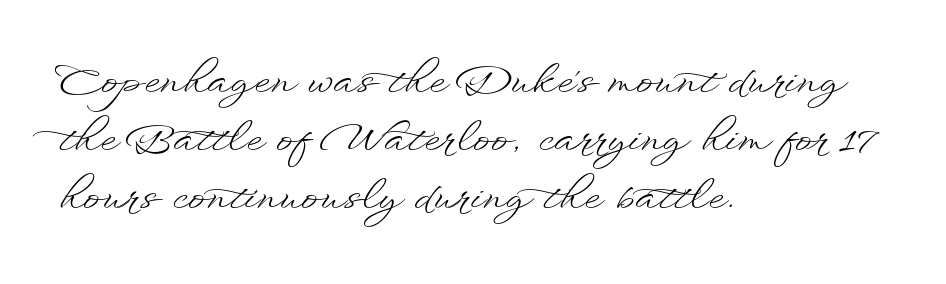
Q: Is the text bold? A: No.
Q: Is the text italic (slanted)? A: Yes.
Q: Is the text underlined? A: No.
Q: How is the paragraph aligned? A: Left-aligned.
Q: Is the spacing between letters normal or unusually wide? A: Normal.
Q: Is the spacing between lines tight, normal or loose? A: Normal.
Q: Width (condensed, normal, or wide)? A: Wide.
Q: Stroke contrast? A: Low.
Q: x-height? A: Small.
Q: Monospaced? A: No.
